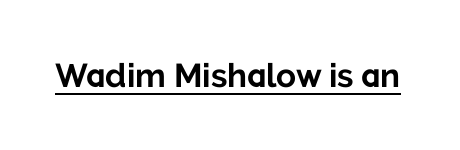
Q: Is the text bold? A: Yes.
Q: Is the text italic (slanted)? A: No, it is upright.
Q: Is the typeface a serif or a sans-serif typeface? A: Sans-serif.
Q: Is the text underlined? A: Yes.
Q: Is the spacing between letters normal or unusually wide? A: Normal.
Q: Width (condensed, normal, or wide)? A: Normal.
Q: Stroke contrast? A: Low.
Q: x-height? A: Medium.
Q: Monospaced? A: No.
